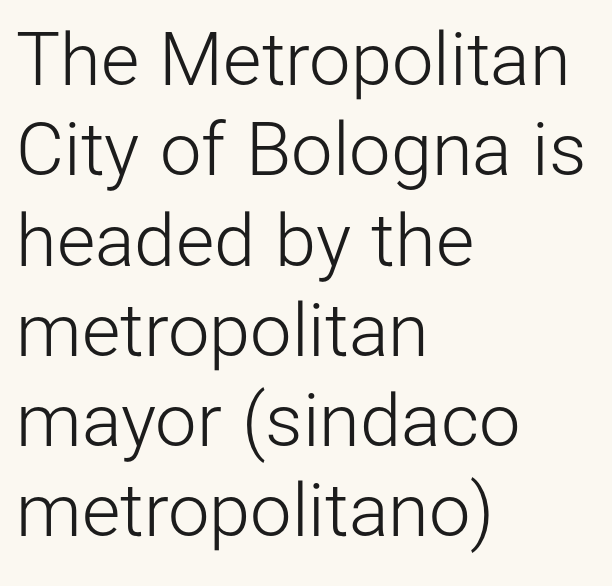
The image shows 74 px light sans-serif type, upright; set left-aligned, line spacing 1.22x, normal letter spacing, not underlined; low stroke contrast and a medium x-height.
